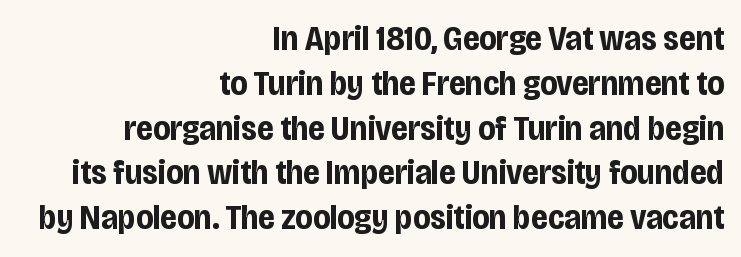
The letters sit at their default tracking, neither squeezed nor spread. Every letter is thick-stroked: bold, no question. Letterform terminals end flat and unadorned throughout the passage. Varying glyph widths throughout — classic text-font behaviour.
